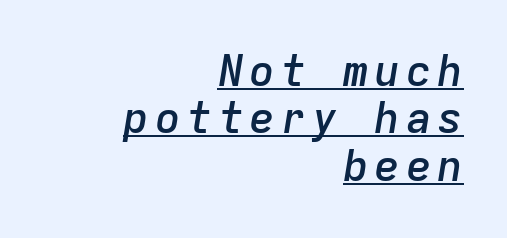
If you drew a line through each stem, it would be angled. How heavy is the stroke? Medium-heavy — a semibold, shy of bold. The string is rendered with underlining switched on. Leftover space on each line is placed entirely before the opening word.
